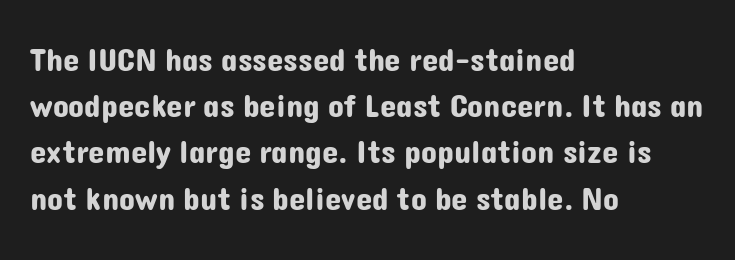
No extra tracking has been applied to these lines. Each letter keeps its own natural width here, so spacing adapts to shape. It's the straight-up-and-down kind of type. Each new line begins a customary step beneath the previous one. Has an underline been added? It has not. Is the block centered? No — it sits flush against the left margin.
